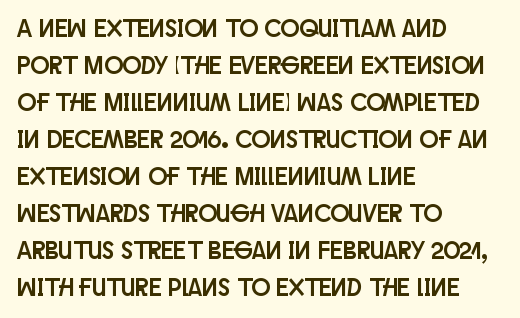
{"italic": "no", "underline": "no", "align": "left", "line_spacing": "normal", "line_spacing_ratio": 1.48, "letter_spacing": "normal", "letter_spacing_em": 0.0, "glyph_px": 25}
